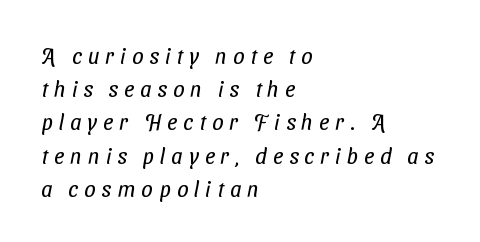
The image shows 22 px text type; set left-aligned, normal line spacing (1.51x), unusually wide letter spacing (+0.28 em), not underlined.
